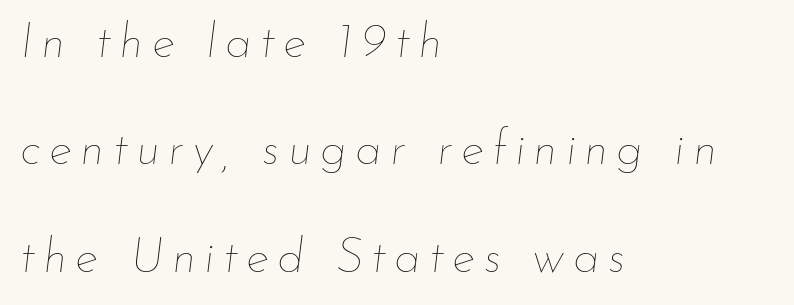
Here the designer chose a conventional face with non-uniform glyph widths. This is oblique type, the kind used for emphasis or titles. Only glyphs here, with clear space below each row. Unbolded letterforms with no extra heft.
